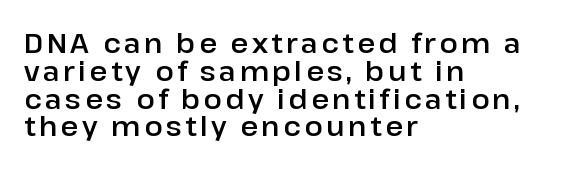
Q: Is the text italic (slanted)? A: No, it is upright.
Q: Is the text underlined? A: No.
Q: How is the paragraph aligned? A: Left-aligned.
Q: Is the spacing between lines tight, normal or loose? A: Tight.
